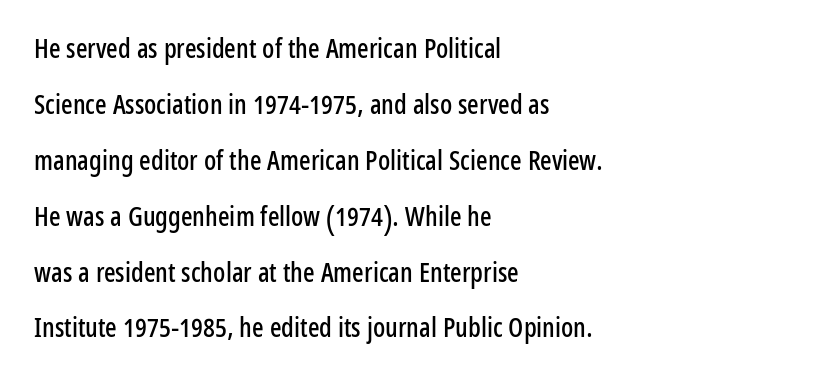
The image shows 27 px text type, upright; set left-aligned, loose line spacing (2.07x), normal letter spacing, not underlined.
